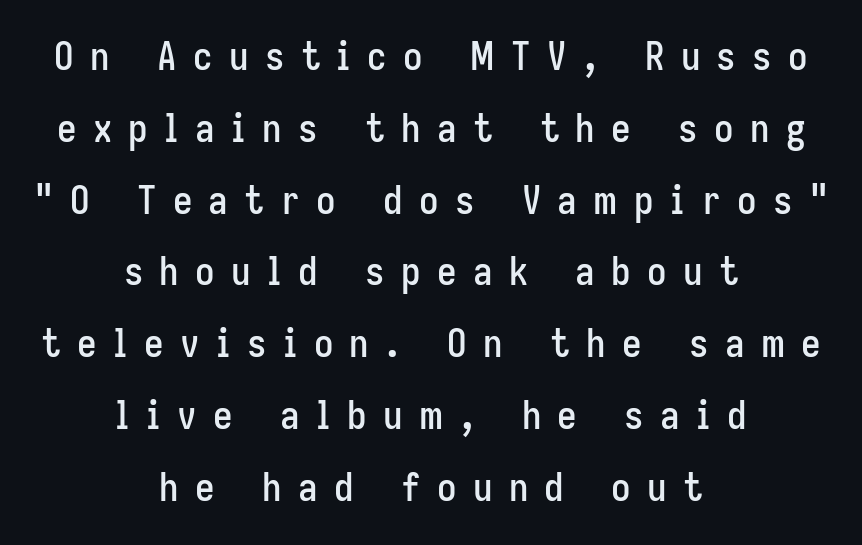
{"serif": "no", "italic": "no", "width": "condensed", "stroke_contrast": "low", "x_height": "medium", "monospaced": "no", "underline": "no", "align": "center", "line_spacing_ratio": 1.84, "letter_spacing": "wide", "letter_spacing_em": 0.42, "glyph_px": 39}
